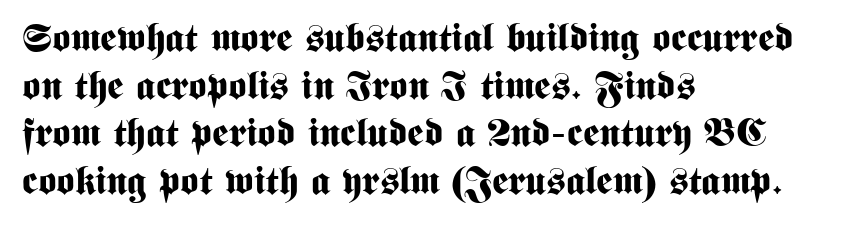
The image shows 39 px bold, condensed sans-serif type, upright; set left-aligned, line spacing 1.22x, normal letter spacing, not underlined; medium stroke contrast and a medium x-height.
